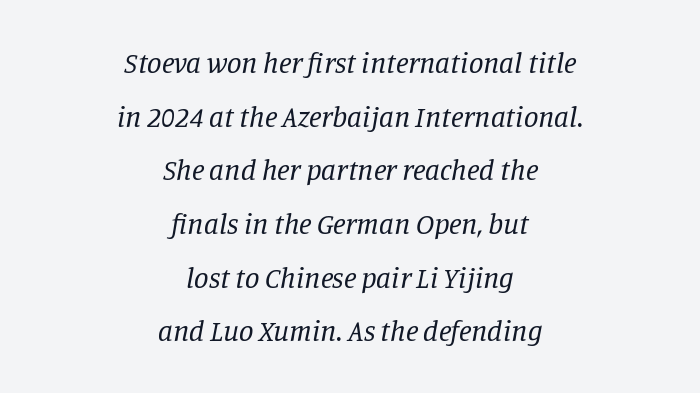
Think of a printed novel: that variable character pitch is what you see here. Type style note: has serifs. The letters look calm and open, with moderate or lighter stems. A clean baseline with only descenders dipping below it. The gaps between neighbouring characters are ordinary and unremarkable. Is the type slanted? Yes — the strokes lean at a clear angle.
